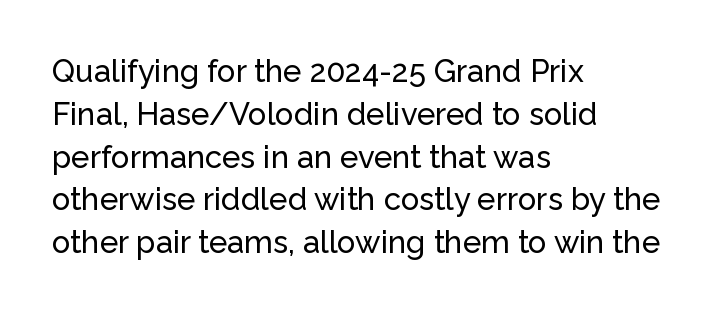
The lines sit at an ordinary, default distance from one another. Alignment: flush left. You could call the tracking neutral — neither tight nor loose. Every character sits straight up, as roman type does.
